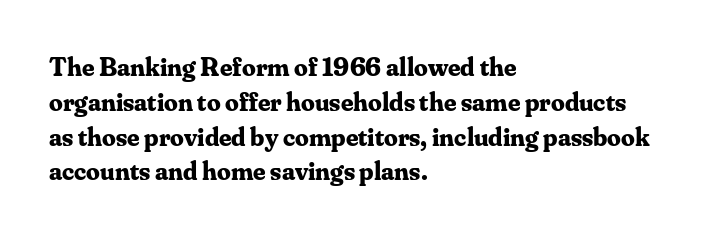
The image shows 27 px bold type, upright; set left-aligned, normal line spacing (1.29x), normal letter spacing, not underlined.
